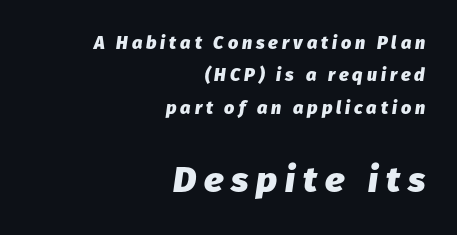
Q: Is the text bold? A: Yes.
Q: Is the text italic (slanted)? A: Yes, it leans right by about 8 degrees.
Q: Is the text underlined? A: No.
Q: How is the paragraph aligned? A: Right-aligned.
Q: Is the spacing between letters normal or unusually wide? A: Unusually wide.
Q: Which block of text is set in a larger size, the first (top) or the second (bottom)? A: The second (bottom) one.
Q: Width (condensed, normal, or wide)? A: Normal.
Q: Stroke contrast? A: Low.
Q: x-height? A: Medium.
Q: Monospaced? A: No.
